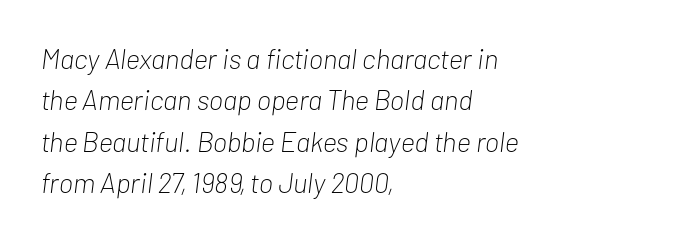
The image shows 28 px light, condensed type, italic (leaning right); set left-aligned, normal line spacing (1.48x), normal letter spacing, not underlined; low stroke contrast and a medium x-height.
